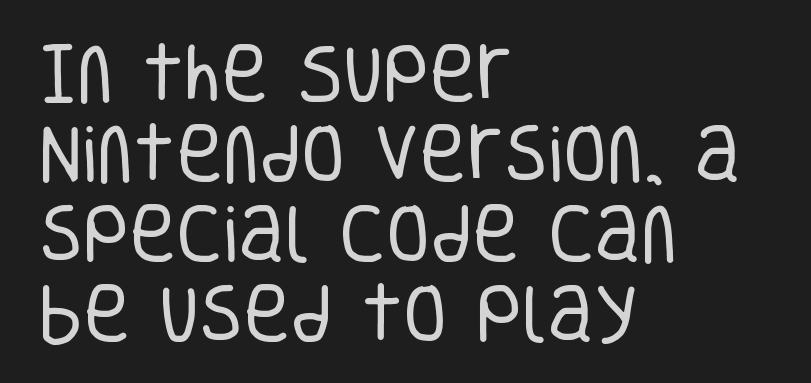
The image shows 64 px regular-weight, condensed sans-serif type, upright; set left-aligned, normal line spacing (1.25x), normal letter spacing, not underlined; low stroke contrast and a large x-height.
